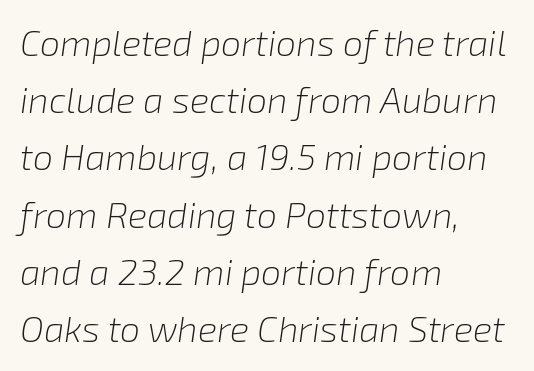
Q: Is the text bold? A: No.
Q: Is the text italic (slanted)? A: Yes, it leans right by about 8 degrees.
Q: Is the text underlined? A: No.
Q: How is the paragraph aligned? A: Left-aligned.
Q: Is the spacing between letters normal or unusually wide? A: Normal.
Q: Is the spacing between lines tight, normal or loose? A: Normal.
Q: Width (condensed, normal, or wide)? A: Normal.
Q: Stroke contrast? A: Low.
Q: x-height? A: Medium.
Q: Monospaced? A: No.
